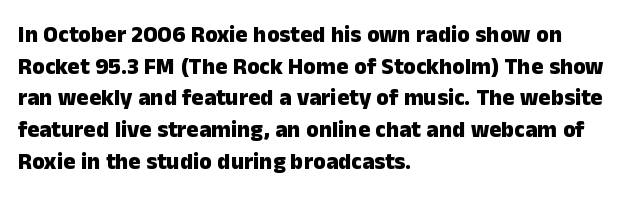
{"italic": "no", "bold": "yes", "underline": "no", "align": "left", "line_spacing": "normal", "line_spacing_ratio": 1.38, "letter_spacing": "normal", "letter_spacing_em": 0.0, "glyph_px": 23}
